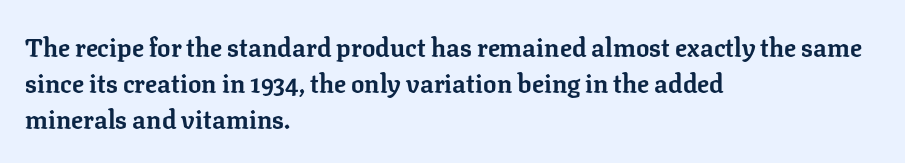
The image shows 25 px bold type, upright; set left-aligned, normal line spacing (1.45x), normal letter spacing, not underlined.
